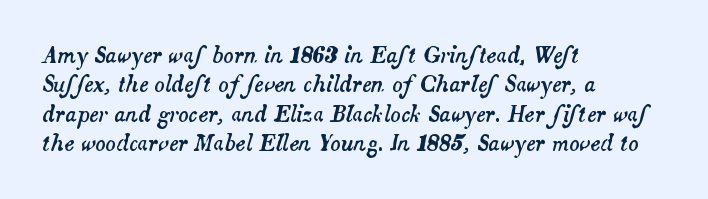
{"italic": "yes", "lean": "right", "slant_degrees": 14, "underline": "no", "align": "left", "line_spacing": "normal", "line_spacing_ratio": 1.4, "letter_spacing": "normal", "letter_spacing_em": 0.0, "glyph_px": 21}
